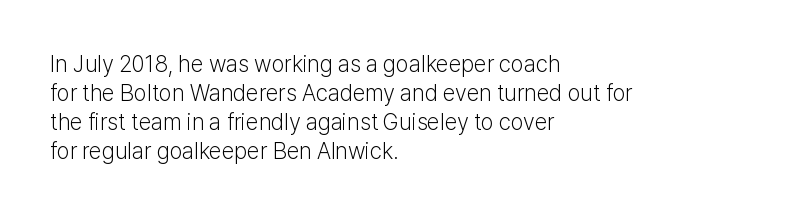
{"italic": "no", "bold": "no", "underline": "no", "align": "left", "line_spacing": "normal", "line_spacing_ratio": 1.26, "letter_spacing": "normal", "letter_spacing_em": 0.0, "glyph_px": 23}
